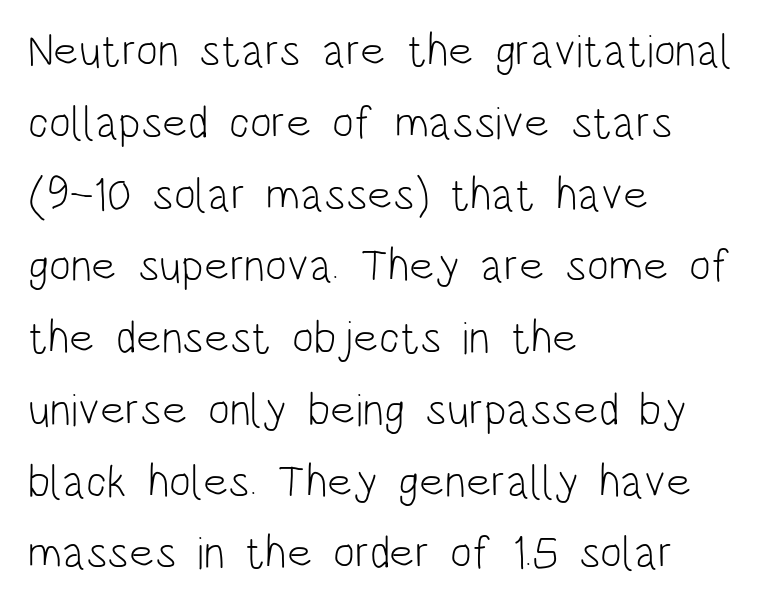
The image shows 46 px light, condensed sans-serif type, upright; set left-aligned, normal line spacing (1.56x), normal letter spacing, not underlined; low stroke contrast and a large x-height.
